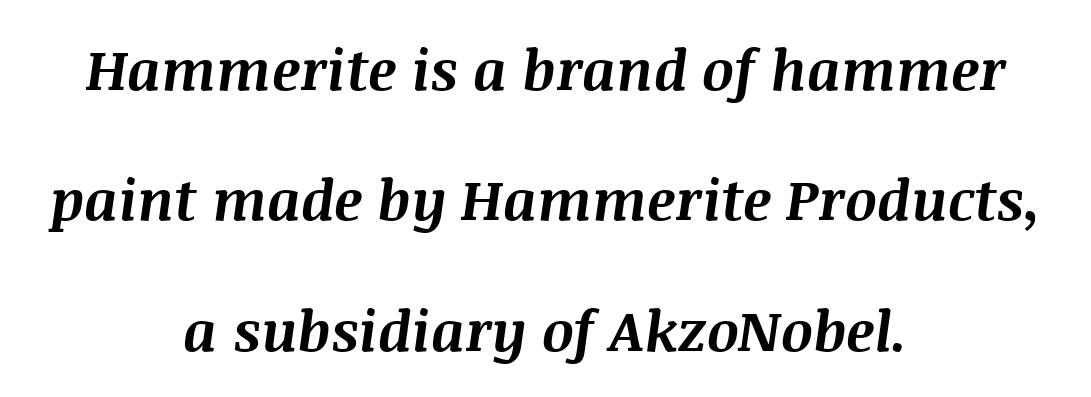
Q: Is the text bold? A: Yes.
Q: Is the text italic (slanted)? A: Yes, it leans right by about 8 degrees.
Q: Is the text underlined? A: No.
Q: How is the paragraph aligned? A: Centered.
Q: Is the spacing between letters normal or unusually wide? A: Normal.
Q: Is the spacing between lines tight, normal or loose? A: Loose.
Q: Width (condensed, normal, or wide)? A: Normal.
Q: Stroke contrast? A: Medium.
Q: x-height? A: Large.
Q: Monospaced? A: No.
